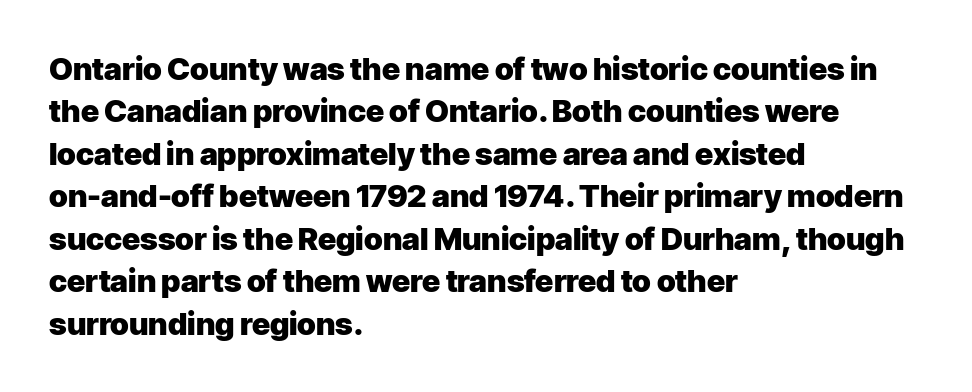
The image shows 31 px heavy sans-serif type, upright; set left-aligned, normal line spacing (1.37x), normal letter spacing, not underlined; low stroke contrast and a medium x-height.
